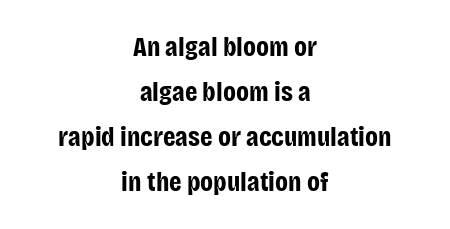
{"serif": "no", "italic": "no", "bold": "yes", "weight": "bold", "width": "condensed", "stroke_contrast": "low", "x_height": "large", "monospaced": "no", "underline": "no", "align": "center", "line_spacing": "normal", "line_spacing_ratio": 1.61, "letter_spacing": "normal", "letter_spacing_em": 0.0, "glyph_px": 28}
